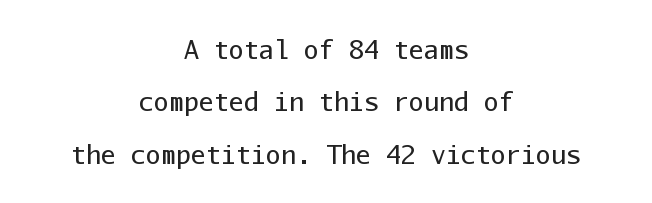
{"italic": "no", "bold": "no", "underline": "no", "align": "center", "line_spacing": "loose", "line_spacing_ratio": 2.1, "letter_spacing": "normal", "letter_spacing_em": 0.0, "glyph_px": 25}
